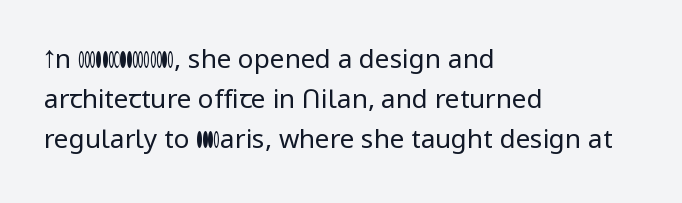
Q: Is the text bold? A: No.
Q: Is the text italic (slanted)? A: No, it is upright.
Q: Is the text underlined? A: No.
Q: How is the paragraph aligned? A: Left-aligned.
Q: Is the spacing between letters normal or unusually wide? A: Normal.
Q: Is the spacing between lines tight, normal or loose? A: Normal.
